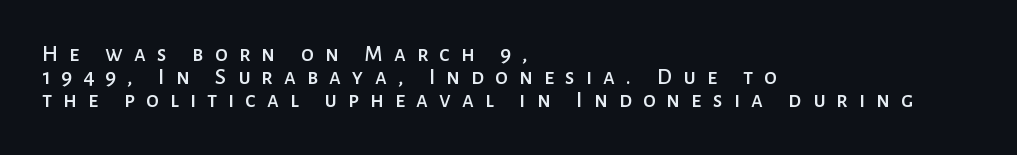
{"italic": "no", "underline": "no", "align": "left", "line_spacing": "tight", "line_spacing_ratio": 1.01, "letter_spacing": "wide", "letter_spacing_em": 0.48, "glyph_px": 23}
